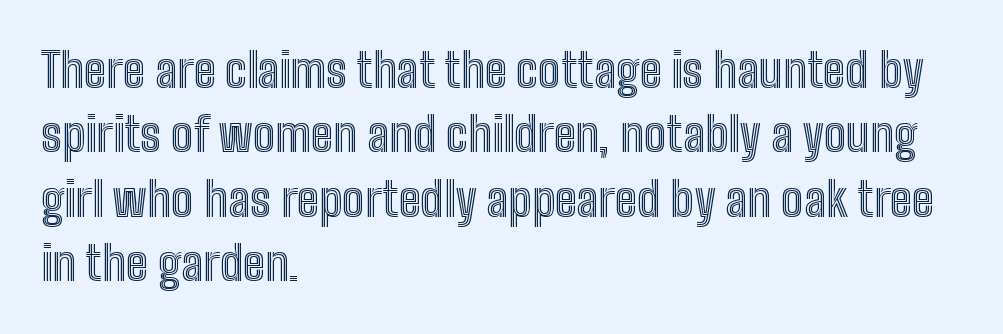
{"italic": "no", "width": "condensed", "x_height": "medium", "monospaced": "no", "underline": "no", "align": "left", "line_spacing": "normal", "line_spacing_ratio": 1.37, "letter_spacing": "normal", "letter_spacing_em": 0.0, "glyph_px": 47}
